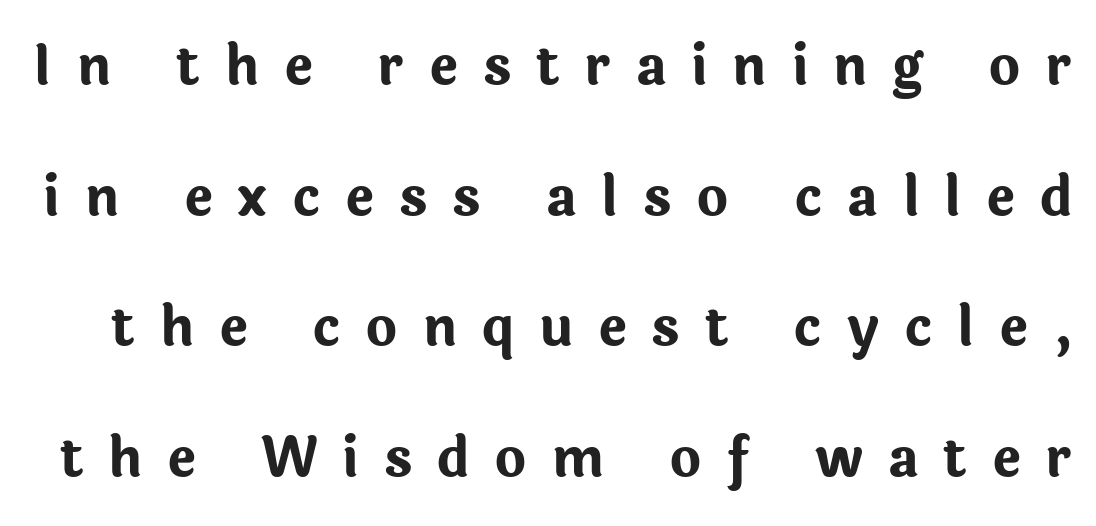
Q: Is the text bold? A: Yes.
Q: Is the text italic (slanted)? A: No, it is upright.
Q: Is the typeface a serif or a sans-serif typeface? A: Sans-serif.
Q: Is the text underlined? A: No.
Q: Is the spacing between letters normal or unusually wide? A: Unusually wide.
Q: Is the spacing between lines tight, normal or loose? A: Loose.
Q: Width (condensed, normal, or wide)? A: Normal.
Q: Stroke contrast? A: Low.
Q: x-height? A: Medium.
Q: Monospaced? A: No.
